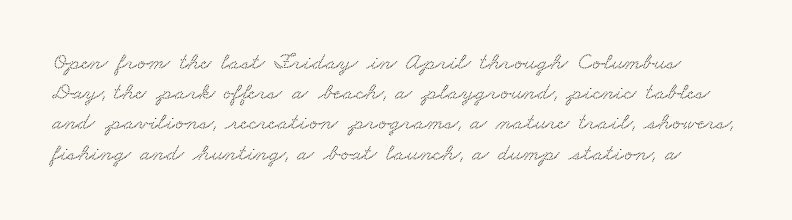
{"underline": "no", "line_spacing": "normal", "line_spacing_ratio": 1.26, "letter_spacing": "normal", "letter_spacing_em": 0.0, "glyph_px": 24}
